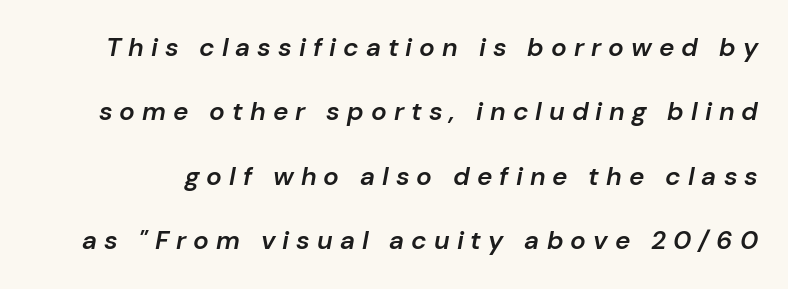
Q: Is the text bold? A: Semi-bold.
Q: Is the text italic (slanted)? A: Yes, it leans right by about 10 degrees.
Q: Is the text underlined? A: No.
Q: Is the spacing between letters normal or unusually wide? A: Unusually wide.
Q: Is the spacing between lines tight, normal or loose? A: Loose.
